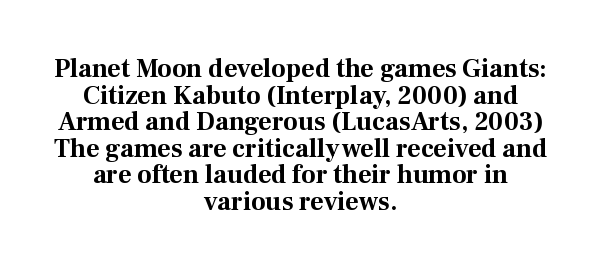
The image shows 26 px bold type, upright; set centered, tight line spacing (1.02x), normal letter spacing, not underlined.
